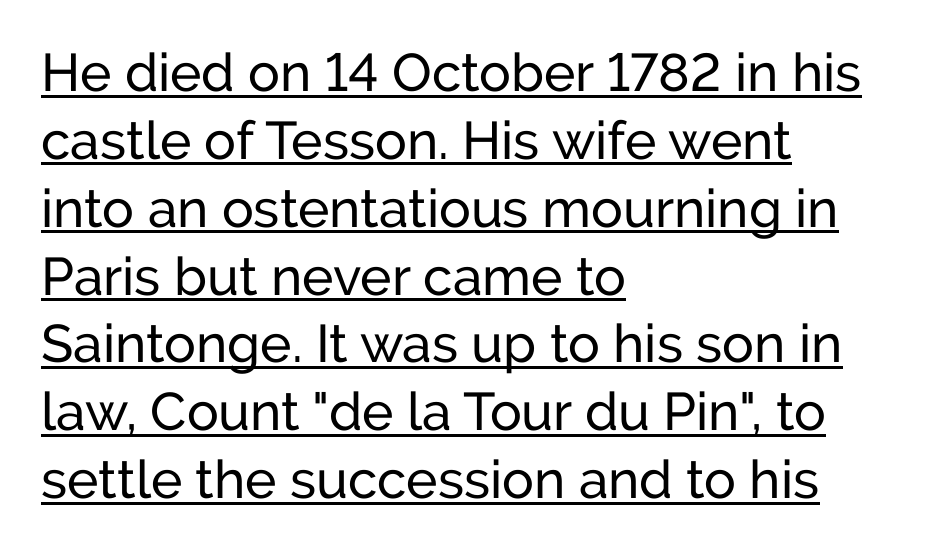
{"serif": "no", "italic": "no", "width": "normal", "stroke_contrast": "low", "x_height": "medium", "monospaced": "no", "underline": "yes", "align": "left", "line_spacing": "normal", "line_spacing_ratio": 1.28, "letter_spacing": "normal", "letter_spacing_em": 0.0, "glyph_px": 53}
